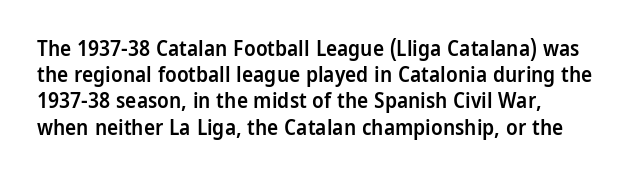
Just letters on the line, the space beneath them empty. Evenly set lines give the paragraph a standard silhouette. Compared with a centered layout, this one pins lines to the left instead. Letter spacing: default.
